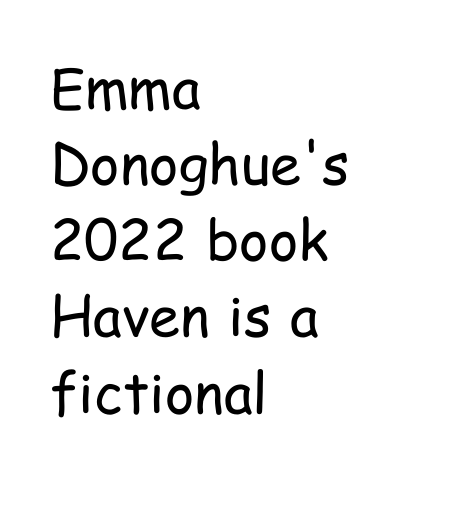
{"serif": "no", "italic": "no", "bold": "no", "weight": "regular", "width": "condensed", "stroke_contrast": "low", "x_height": "medium", "monospaced": "no", "underline": "no", "align": "left", "line_spacing": "normal", "line_spacing_ratio": 1.36, "letter_spacing": "normal", "letter_spacing_em": 0.0, "glyph_px": 56}
